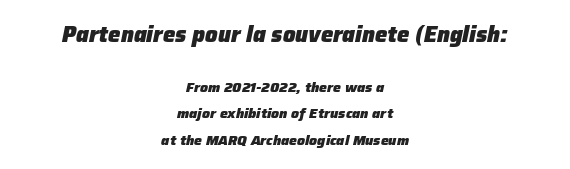
Would a proofreader flag this as italicized? Yes. Heavy, bold letterforms. What stands out about the letter spacing? Nothing — it is the standard amount. Visually the block forms a symmetrical silhouette, jagged on both flanks. Descenders are the only things crossing below the line. Top chunk: large. Bottom chunk: small.
